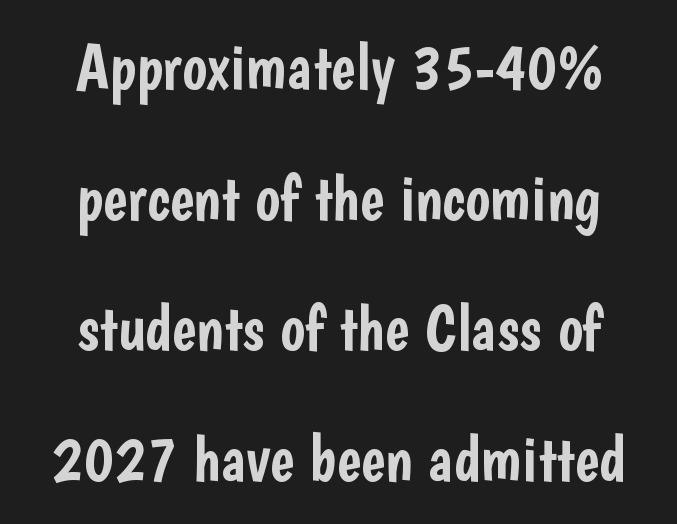
The image shows 65 px condensed sans-serif type, upright; set centered, loose line spacing (2.01x), normal letter spacing, not underlined; low stroke contrast and a medium x-height.
